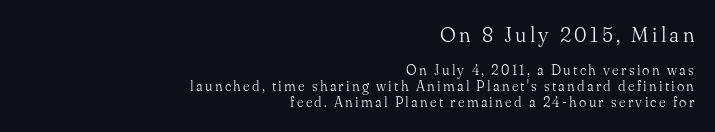
{"italic": "no", "bold": "no", "underline": "no", "align": "right", "line_spacing": "tight", "line_spacing_ratio": 1.12, "larger_block": "first", "size_ratio": 1.5, "glyph_px": 21}
